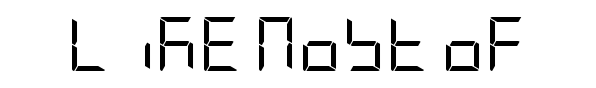
The image shows 54 px regular-weight, condensed sans-serif type, upright; set normal letter spacing, not underlined; low stroke contrast and a large x-height.
